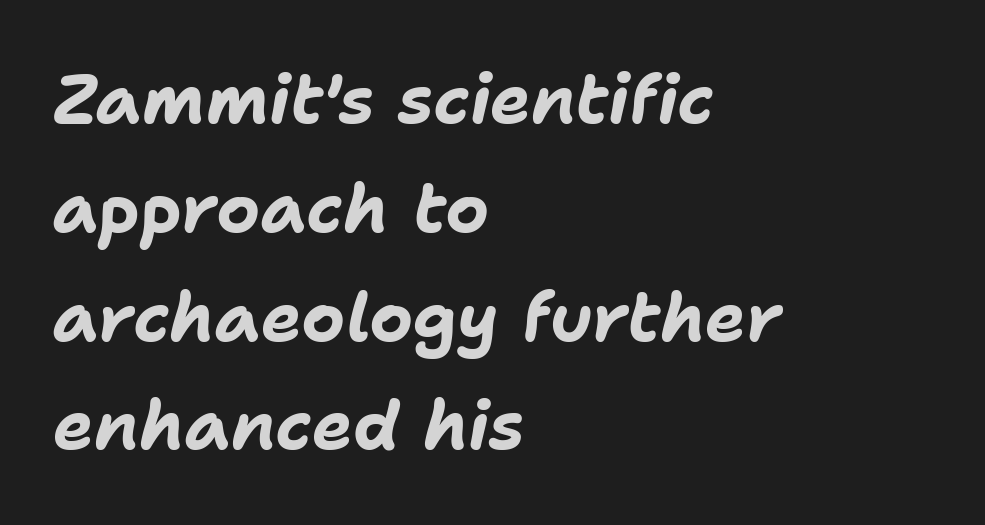
The image shows 68 px bold type, italic (leaning right); set left-aligned, normal line spacing (1.6x), normal letter spacing, not underlined; low stroke contrast and a medium x-height.
